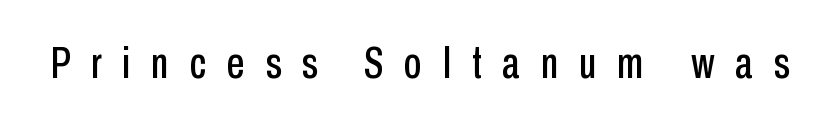
Ascenders rise straight up at ninety degrees. No feet cap the strokes, marking this as sans-serif type. Anything drawn beneath the words? Only blank space. Is this a fixed-width face? No — the glyphs have proportional, varying widths. The tracking reads as deliberately expanded to a designer's eye.
